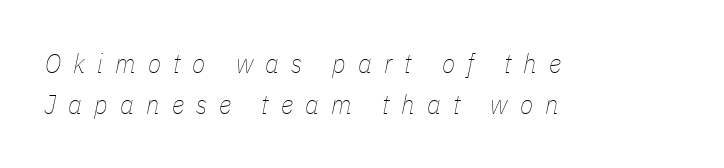
The image shows 27 px text type, italic (leaning right); set left-aligned, normal line spacing (1.53x), unusually wide letter spacing (+0.45 em), not underlined.
